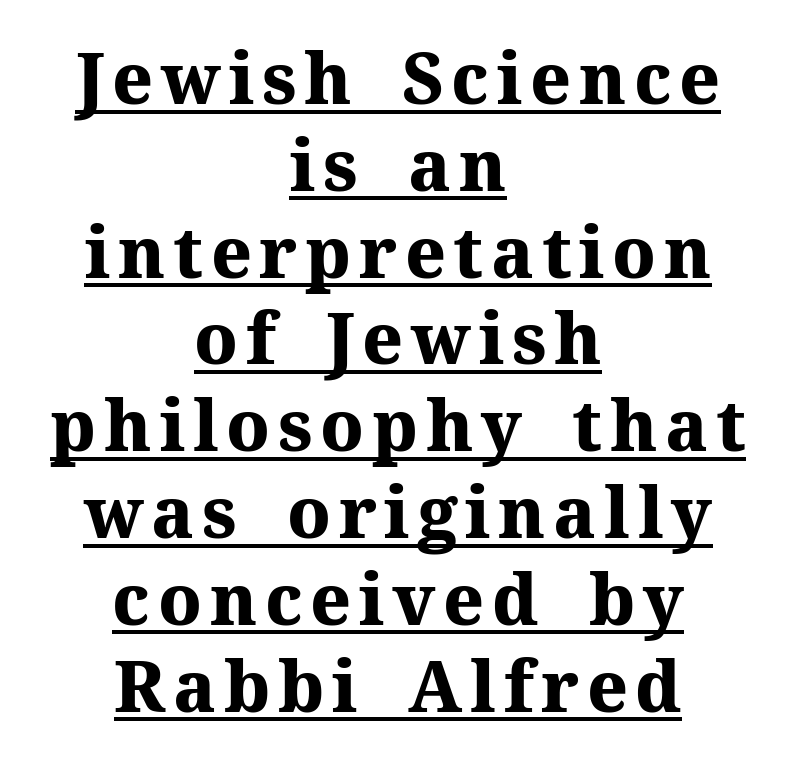
Q: Is the text bold? A: Yes.
Q: Is the text italic (slanted)? A: No, it is upright.
Q: Is the typeface a serif or a sans-serif typeface? A: Serif.
Q: Is the text underlined? A: Yes.
Q: How is the paragraph aligned? A: Centered.
Q: Width (condensed, normal, or wide)? A: Normal.
Q: Stroke contrast? A: Medium.
Q: x-height? A: Medium.
Q: Monospaced? A: No.
